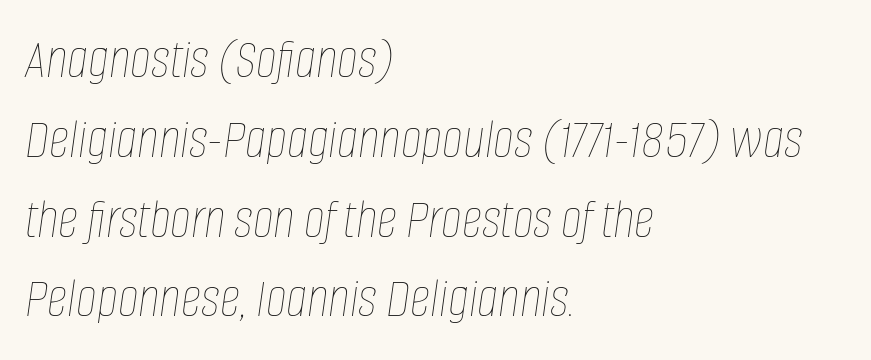
{"italic": "yes", "lean": "right", "slant_degrees": 8, "bold": "no", "weight": "thin", "width": "condensed", "stroke_contrast": "low", "x_height": "large", "monospaced": "no", "underline": "no", "align": "left", "line_spacing": "normal", "line_spacing_ratio": 1.4, "letter_spacing": "normal", "letter_spacing_em": 0.0, "glyph_px": 57}
